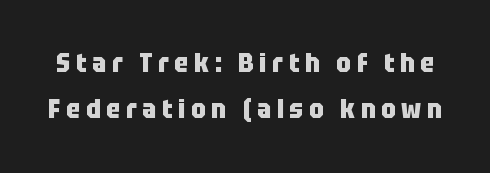
{"italic": "no", "bold": "yes", "underline": "no", "line_spacing_ratio": 1.77, "letter_spacing": "wide", "letter_spacing_em": 0.22, "glyph_px": 26}
